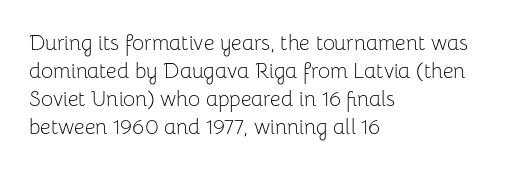
The image shows 21 px text type, upright; set left-aligned, normal line spacing (1.33x), normal letter spacing, not underlined.
